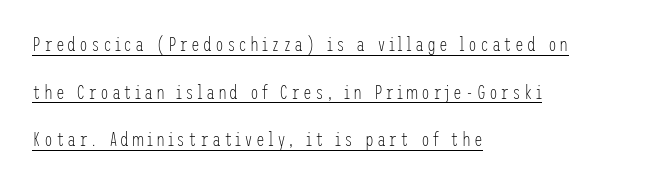
Q: Is the text bold? A: No.
Q: Is the text italic (slanted)? A: No, it is upright.
Q: Is the text underlined? A: Yes.
Q: How is the paragraph aligned? A: Left-aligned.
Q: Is the spacing between lines tight, normal or loose? A: Loose.
